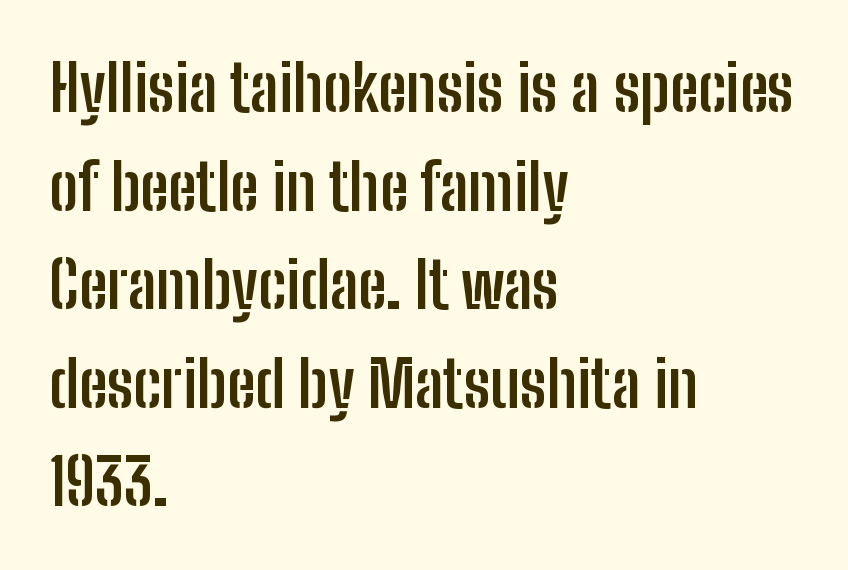
{"serif": "no", "italic": "no", "bold": "yes", "weight": "semibold", "width": "condensed", "stroke_contrast": "low", "x_height": "medium", "monospaced": "no", "underline": "no", "align": "left", "line_spacing": "normal", "line_spacing_ratio": 1.54, "letter_spacing": "normal", "letter_spacing_em": 0.0, "glyph_px": 64}
